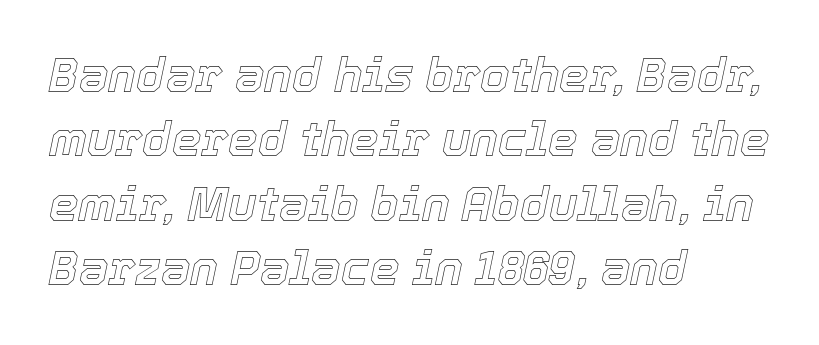
The image shows 47 px text type, italic (leaning right); set left-aligned, normal line spacing (1.37x), normal letter spacing, not underlined; a medium x-height.
